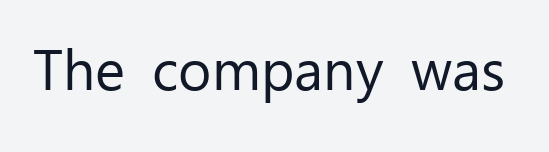
Q: Is the text bold? A: No.
Q: Is the text italic (slanted)? A: No, it is upright.
Q: Is the typeface a serif or a sans-serif typeface? A: Sans-serif.
Q: Is the text underlined? A: No.
Q: Is the spacing between letters normal or unusually wide? A: Normal.
Q: Width (condensed, normal, or wide)? A: Normal.
Q: Stroke contrast? A: Low.
Q: x-height? A: Medium.
Q: Monospaced? A: No.
